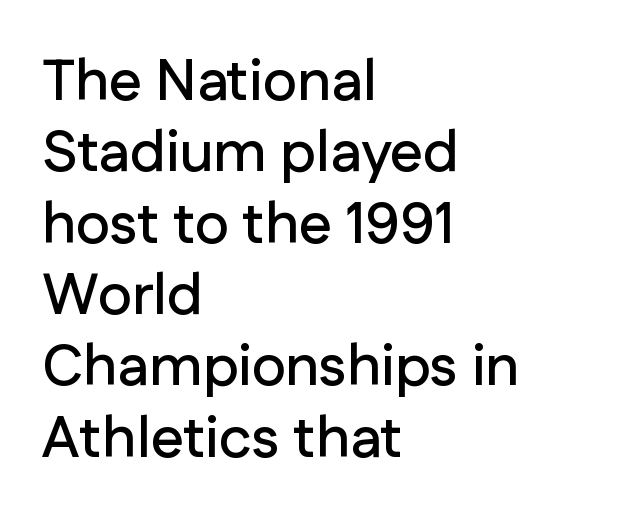
The letters advance in unequal steps, a hallmark of proportional type. A roman cut, with each character standing at attention. The lines are quadded left. The face used here is a sans, in the tradition of grotesques and geometrics.
